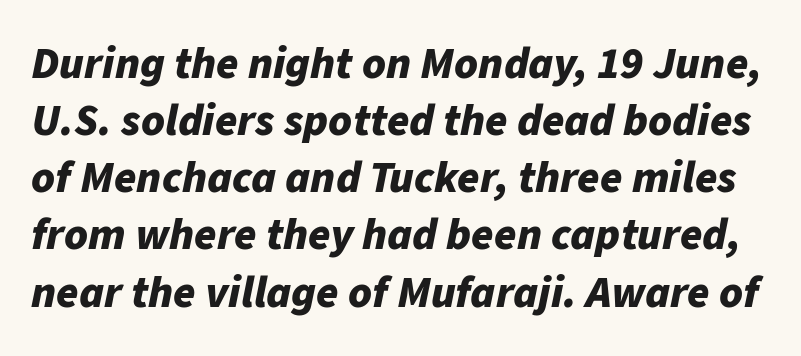
Q: Is the text bold? A: Yes.
Q: Is the text italic (slanted)? A: Yes, it leans right by about 11 degrees.
Q: Is the text underlined? A: No.
Q: Is the spacing between letters normal or unusually wide? A: Normal.
Q: Is the spacing between lines tight, normal or loose? A: Normal.
Q: Width (condensed, normal, or wide)? A: Normal.
Q: Stroke contrast? A: Low.
Q: x-height? A: Medium.
Q: Monospaced? A: No.
